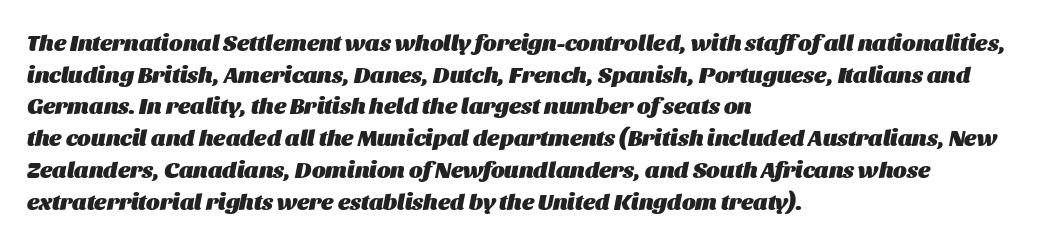
Q: Is the text bold? A: Yes.
Q: Is the text italic (slanted)? A: Yes, it leans right by about 11 degrees.
Q: Is the text underlined? A: No.
Q: How is the paragraph aligned? A: Left-aligned.
Q: Is the spacing between letters normal or unusually wide? A: Normal.
Q: Is the spacing between lines tight, normal or loose? A: Normal.
